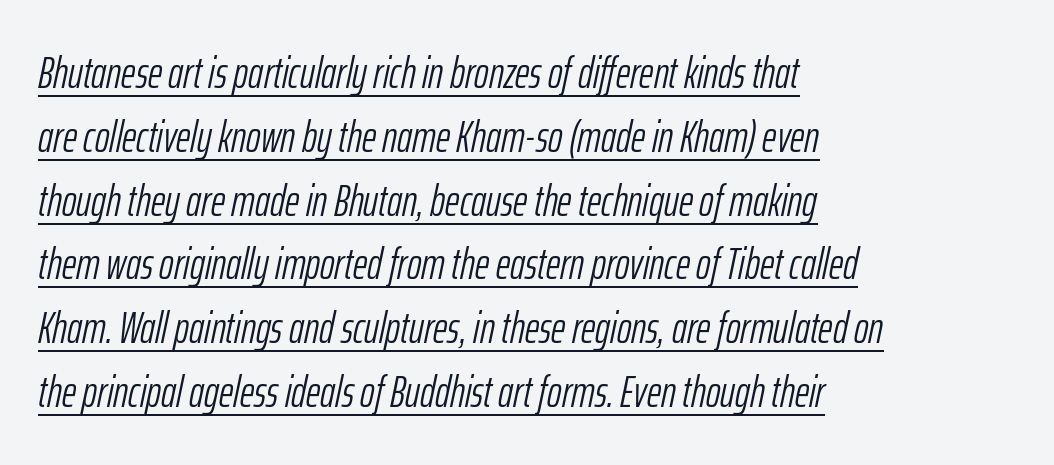
Leftover space on each line is placed entirely after the last word. These glyphs show unthickened strokes, regular width or finer. Leading matches the norm, producing a regular column. The face used here has a pronounced slope to its letters. A rule runs beneath these lines of type.
